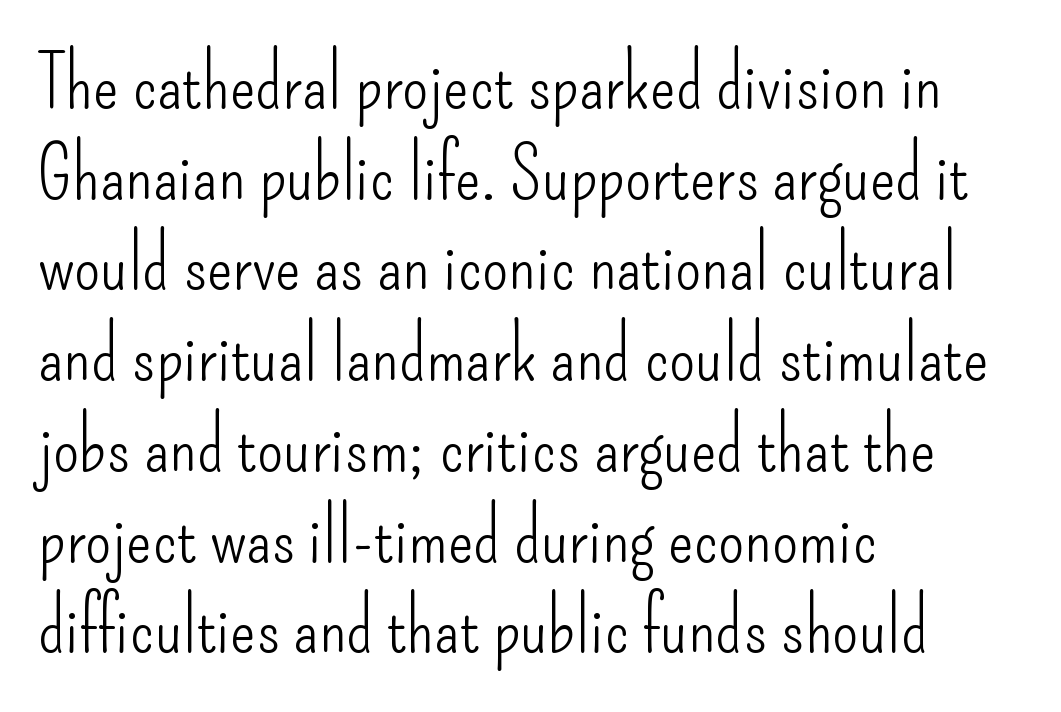
{"serif": "no", "italic": "no", "bold": "no", "weight": "light", "width": "condensed", "stroke_contrast": "low", "x_height": "small", "monospaced": "no", "underline": "no", "align": "left", "line_spacing_ratio": 1.21, "letter_spacing": "normal", "letter_spacing_em": 0.0, "glyph_px": 75}
